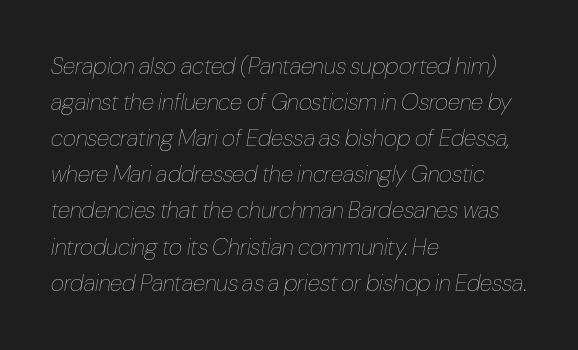
How are the letters spaced? Ordinarily, with no added tracking. Short and long lines alike share a common starting point at left. Underlining? Definitely not there. Stroke mass is kept to a normal reading level or below. Honestly, the row spacing looks completely unremarkable. Would a proofreader flag this as italicized? Yes.
